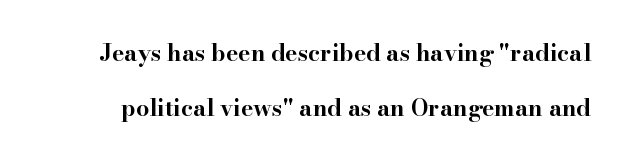
{"italic": "no", "bold": "yes", "underline": "no", "line_spacing": "loose", "line_spacing_ratio": 2.38, "letter_spacing": "normal", "letter_spacing_em": 0.0, "glyph_px": 23}
